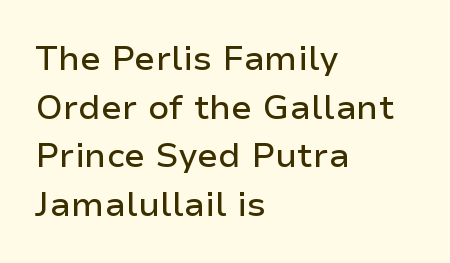
The image shows 34 px sans-serif type, upright; set left-aligned, normal line spacing (1.43x), normal letter spacing, not underlined; low stroke contrast and a medium x-height.
